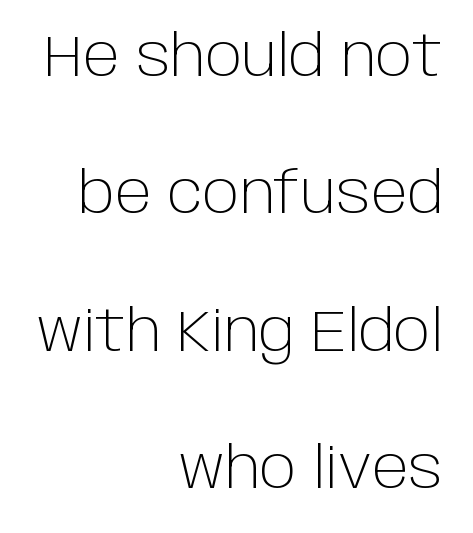
Q: Is the text bold? A: No.
Q: Is the text italic (slanted)? A: No, it is upright.
Q: Is the typeface a serif or a sans-serif typeface? A: Sans-serif.
Q: Is the text underlined? A: No.
Q: How is the paragraph aligned? A: Right-aligned.
Q: Is the spacing between letters normal or unusually wide? A: Normal.
Q: Is the spacing between lines tight, normal or loose? A: Loose.
Q: Width (condensed, normal, or wide)? A: Normal.
Q: Stroke contrast? A: Low.
Q: x-height? A: Large.
Q: Monospaced? A: No.
